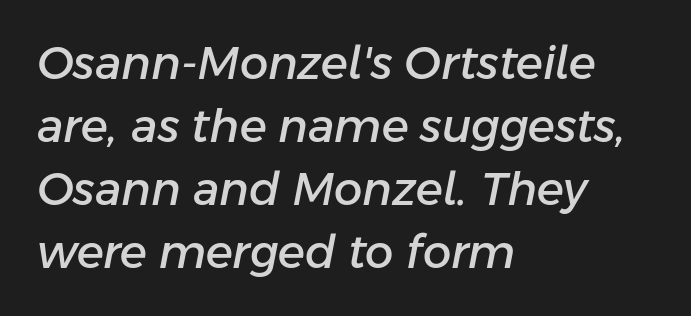
Q: Is the text italic (slanted)? A: Yes, it leans right by about 11 degrees.
Q: Is the text underlined? A: No.
Q: How is the paragraph aligned? A: Left-aligned.
Q: Is the spacing between letters normal or unusually wide? A: Normal.
Q: Is the spacing between lines tight, normal or loose? A: Normal.
Q: Width (condensed, normal, or wide)? A: Normal.
Q: Stroke contrast? A: Low.
Q: x-height? A: Medium.
Q: Monospaced? A: No.
